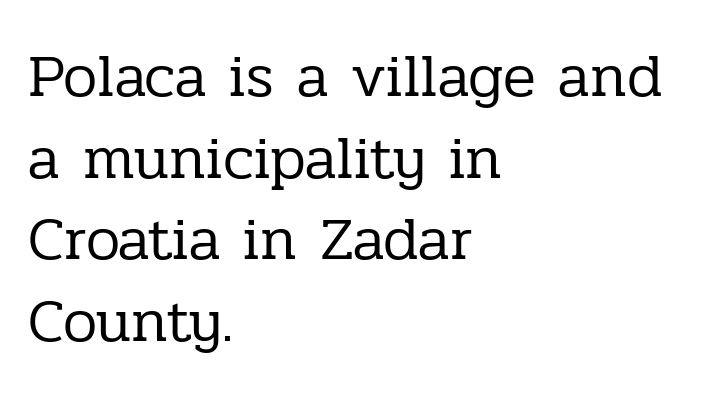
The image shows 61 px regular-weight serif type, upright; set left-aligned, normal line spacing (1.34x), normal letter spacing, not underlined; low stroke contrast and a medium x-height.
